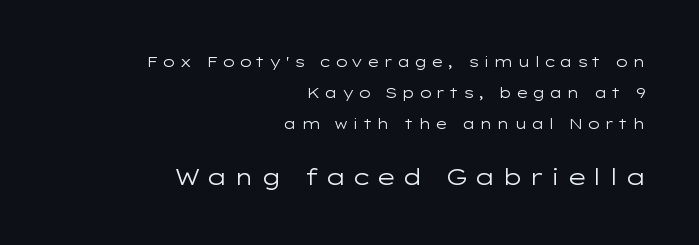
Q: Is the text bold? A: No.
Q: Is the text italic (slanted)? A: No, it is upright.
Q: Is the text underlined? A: No.
Q: How is the paragraph aligned? A: Right-aligned.
Q: Is the spacing between letters normal or unusually wide? A: Unusually wide.
Q: Is the spacing between lines tight, normal or loose? A: Loose.
Q: Which block of text is set in a larger size, the first (top) or the second (bottom)? A: The second (bottom) one.
